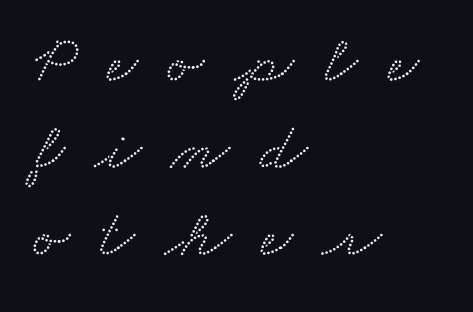
{"serif": "yes", "width": "wide", "stroke_contrast": "medium", "x_height": "small", "monospaced": "no", "underline": "no", "align": "left", "line_spacing": "normal", "line_spacing_ratio": 1.28, "letter_spacing": "wide", "letter_spacing_em": 0.44, "glyph_px": 68}
